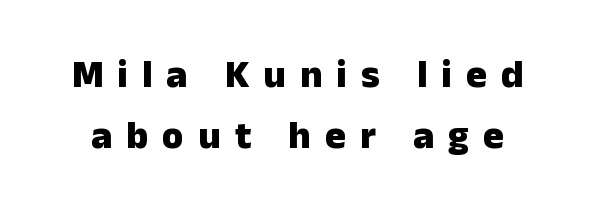
Q: Is the text bold? A: Yes.
Q: Is the text italic (slanted)? A: No, it is upright.
Q: Is the typeface a serif or a sans-serif typeface? A: Sans-serif.
Q: Is the text underlined? A: No.
Q: Is the spacing between letters normal or unusually wide? A: Unusually wide.
Q: Is the spacing between lines tight, normal or loose? A: Normal.
Q: Width (condensed, normal, or wide)? A: Normal.
Q: Stroke contrast? A: Low.
Q: x-height? A: Medium.
Q: Monospaced? A: No.
